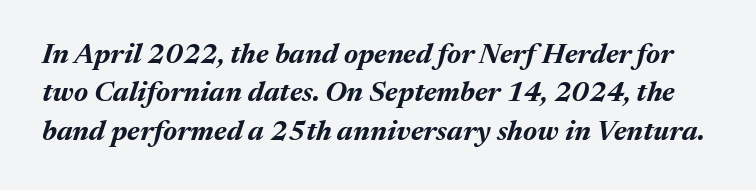
Q: Is the text bold? A: Yes.
Q: Is the text italic (slanted)? A: Yes, it leans right by about 17 degrees.
Q: Is the text underlined? A: No.
Q: Is the spacing between letters normal or unusually wide? A: Normal.
Q: Is the spacing between lines tight, normal or loose? A: Normal.
Q: Width (condensed, normal, or wide)? A: Normal.
Q: Stroke contrast? A: Medium.
Q: x-height? A: Medium.
Q: Monospaced? A: No.
